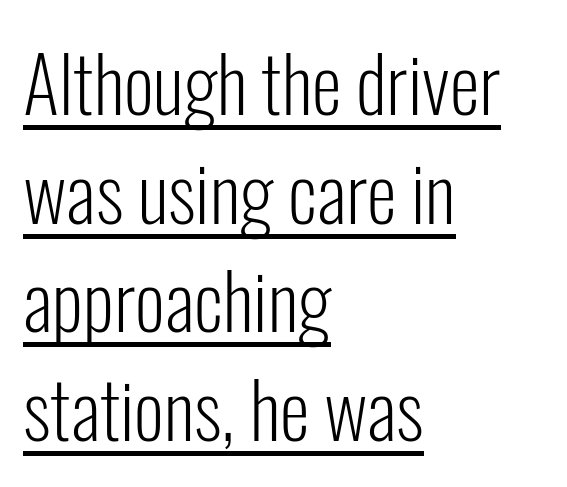
{"serif": "no", "italic": "no", "bold": "no", "weight": "light", "width": "condensed", "stroke_contrast": "low", "x_height": "medium", "monospaced": "no", "underline": "yes", "align": "left", "line_spacing": "normal", "line_spacing_ratio": 1.41, "letter_spacing": "normal", "letter_spacing_em": 0.0, "glyph_px": 77}
